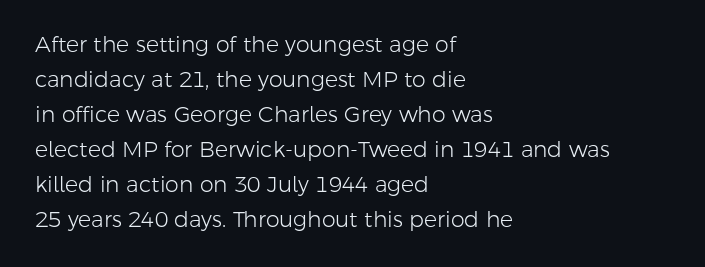
Every stem runs plumb, perpendicular to the baseline. Ink coverage per letter is moderate at most. Does extra space separate the letters? No, they use regular spacing. Line starts are locked; line ends wander. If you measured baseline to baseline, you'd find a middling distance.
